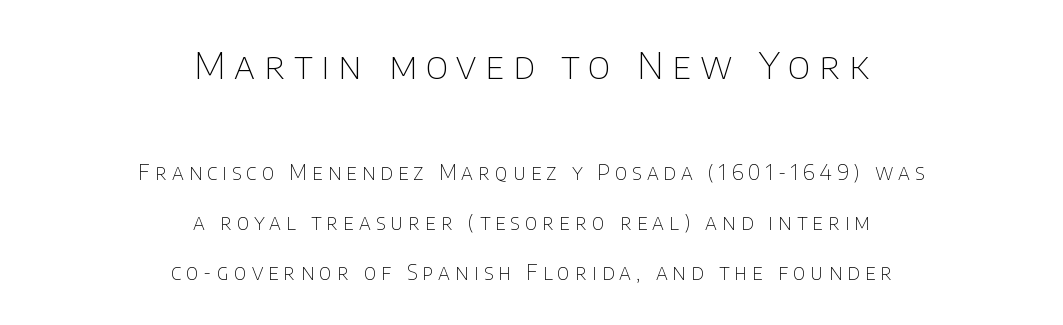
Q: Is the text bold? A: No.
Q: Is the text italic (slanted)? A: No, it is upright.
Q: Is the typeface a serif or a sans-serif typeface? A: Sans-serif.
Q: Is the text underlined? A: No.
Q: How is the paragraph aligned? A: Centered.
Q: Is the spacing between letters normal or unusually wide? A: Unusually wide.
Q: Is the spacing between lines tight, normal or loose? A: Loose.
Q: Which block of text is set in a larger size, the first (top) or the second (bottom)? A: The first (top) one.
Q: Width (condensed, normal, or wide)? A: Normal.
Q: Stroke contrast? A: Low.
Q: x-height? A: Large.
Q: Monospaced? A: No.
